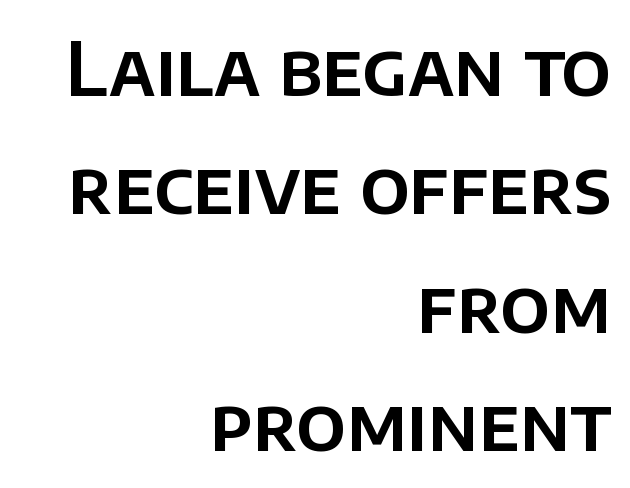
The image shows 74 px sans-serif type, upright; set right-aligned, normal line spacing (1.6x), normal letter spacing, not underlined; low stroke contrast and a large x-height.
